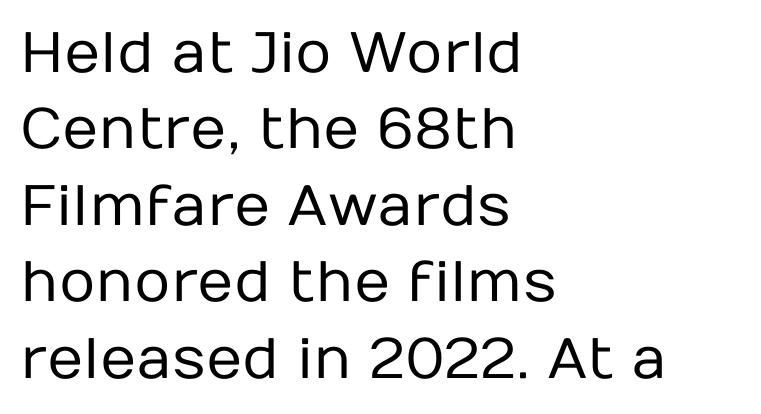
The face used here is proportionally spaced, like ordinary book or web type. Reading down the block, your eye returns to a fixed left position each line. Each new line begins a customary step beneath the previous one. This sample uses a sans-serif face. Default kerning and tracking; the words read as compact shapes.
